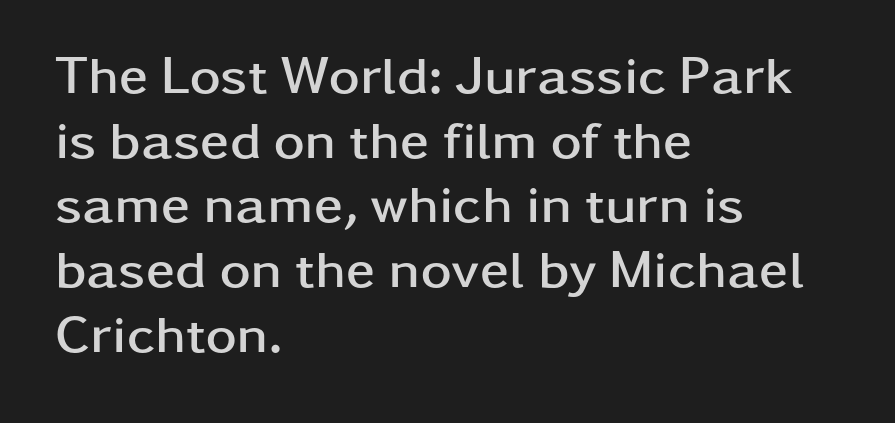
The image shows 53 px semibold, wide sans-serif type, upright; set left-aligned, line spacing 1.22x, normal letter spacing, not underlined; low stroke contrast and a medium x-height.
